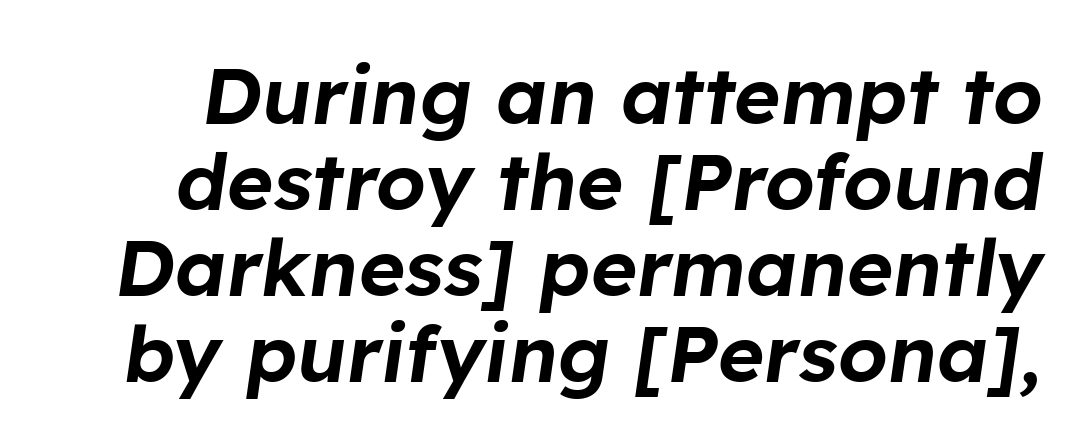
Q: Is the text italic (slanted)? A: Yes, it leans right by about 8 degrees.
Q: Is the text underlined? A: No.
Q: Is the spacing between letters normal or unusually wide? A: Normal.
Q: Is the spacing between lines tight, normal or loose? A: Tight.
Q: Width (condensed, normal, or wide)? A: Normal.
Q: Stroke contrast? A: Low.
Q: x-height? A: Medium.
Q: Monospaced? A: No.
